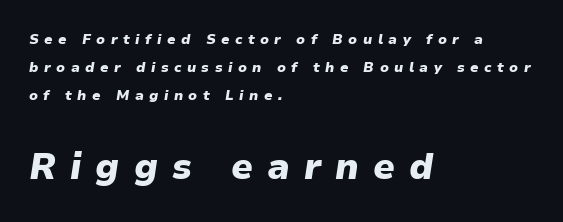
Q: Is the text bold? A: Yes.
Q: Is the text italic (slanted)? A: Yes, it leans right by about 9 degrees.
Q: Is the text underlined? A: No.
Q: How is the paragraph aligned? A: Left-aligned.
Q: Is the spacing between letters normal or unusually wide? A: Unusually wide.
Q: Is the spacing between lines tight, normal or loose? A: Loose.
Q: Which block of text is set in a larger size, the first (top) or the second (bottom)? A: The second (bottom) one.
Q: Width (condensed, normal, or wide)? A: Normal.
Q: Stroke contrast? A: Low.
Q: x-height? A: Medium.
Q: Monospaced? A: No.
